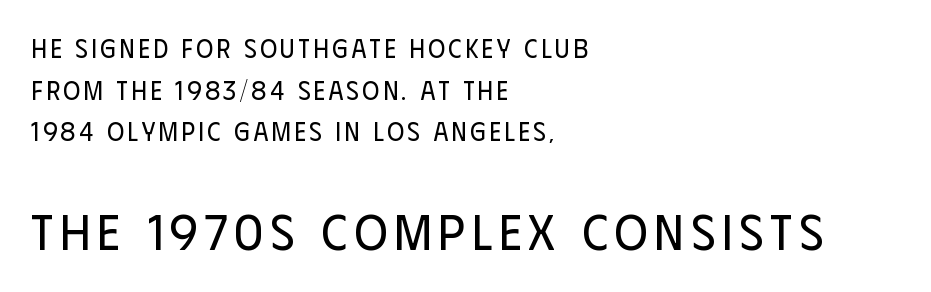
Q: Is the text bold? A: No.
Q: Is the text italic (slanted)? A: No, it is upright.
Q: Is the typeface a serif or a sans-serif typeface? A: Sans-serif.
Q: Is the text underlined? A: No.
Q: How is the paragraph aligned? A: Left-aligned.
Q: Is the spacing between lines tight, normal or loose? A: Normal.
Q: Which block of text is set in a larger size, the first (top) or the second (bottom)? A: The second (bottom) one.
Q: Width (condensed, normal, or wide)? A: Condensed.
Q: Stroke contrast? A: Low.
Q: x-height? A: Large.
Q: Monospaced? A: No.
